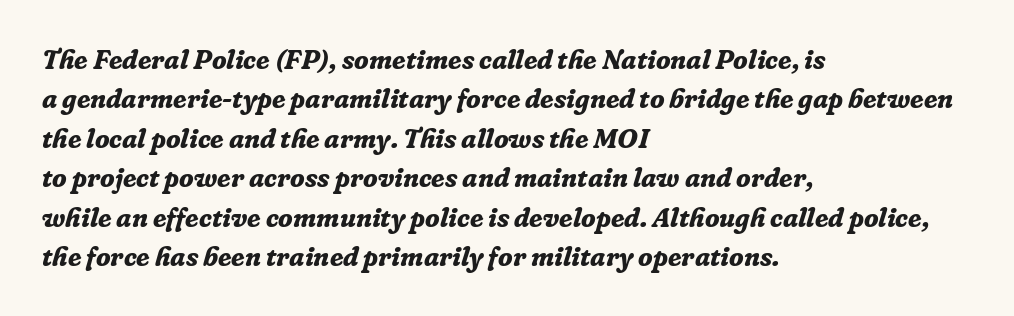
The image shows 27 px bold type, italic (leaning right); set left-aligned, normal line spacing (1.46x), normal letter spacing, not underlined.
